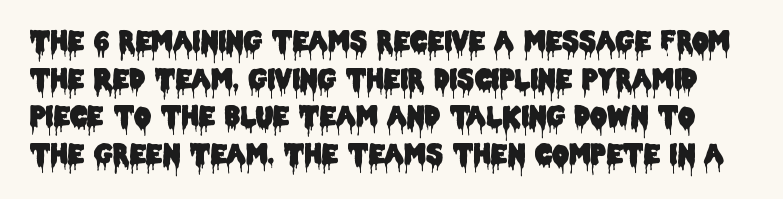
Descenders are the only things crossing below the line. The letters stand straight up with perfectly vertical stems. The designer left line spacing at the default. There is no visible air inserted between adjacent glyphs.
